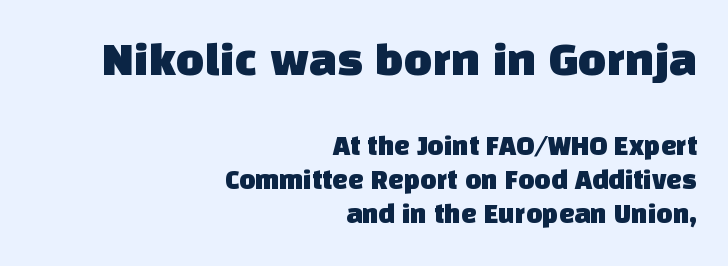
The image shows 49 px sans-serif type; set right-aligned, line spacing 1.22x, normal letter spacing, not underlined; the first (top) block is 1.75x larger; low stroke contrast and a large x-height.
